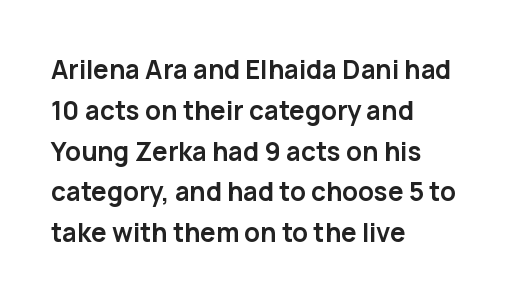
A dark, heavy texture on the line: the type is bold. Characters follow at the spacing the type designer built in. The designer left line spacing at the default. Unmarked baselines from the first word to the last. Posture: vertical.
